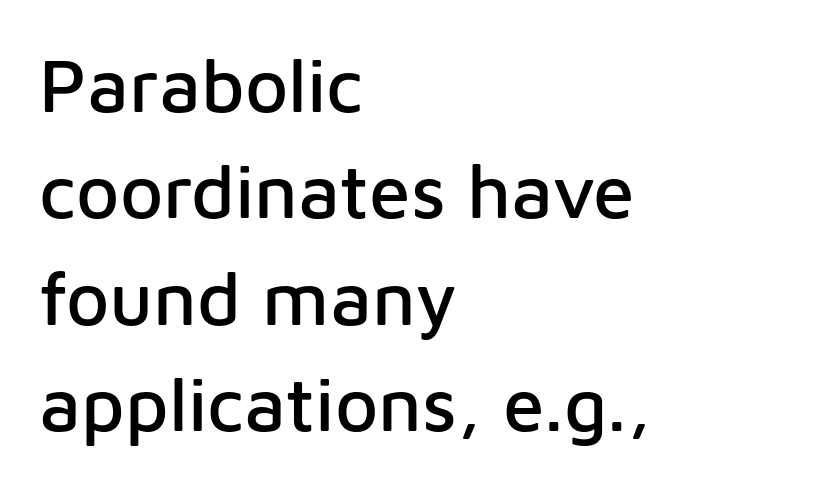
{"serif": "no", "italic": "no", "width": "normal", "stroke_contrast": "low", "x_height": "medium", "monospaced": "no", "underline": "no", "align": "left", "line_spacing": "normal", "line_spacing_ratio": 1.42, "letter_spacing": "normal", "letter_spacing_em": 0.0, "glyph_px": 75}
